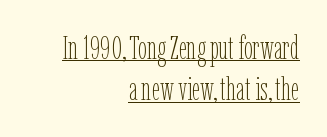
The gaps between neighbouring characters are ordinary and unremarkable. Does a line run under the words? Yes, clearly. The lettering holds an erect, upright posture throughout. Here the designer chose a conventional face with non-uniform glyph widths. Nothing heavy about these letters — not bold at all.
